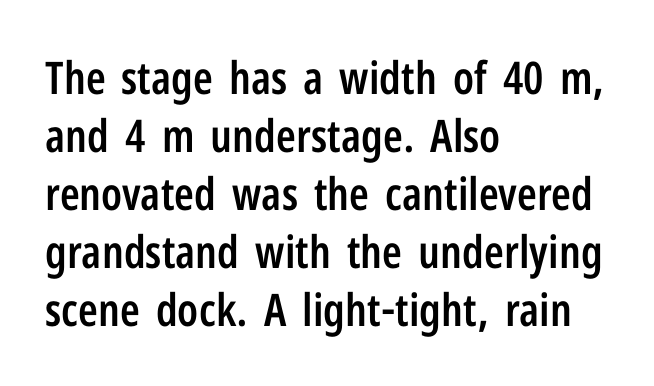
{"serif": "no", "italic": "no", "bold": "semi", "weight": "semibold", "width": "condensed", "stroke_contrast": "low", "x_height": "medium", "monospaced": "no", "underline": "no", "align": "left", "line_spacing": "normal", "line_spacing_ratio": 1.29, "letter_spacing": "normal", "letter_spacing_em": 0.0, "glyph_px": 45}
